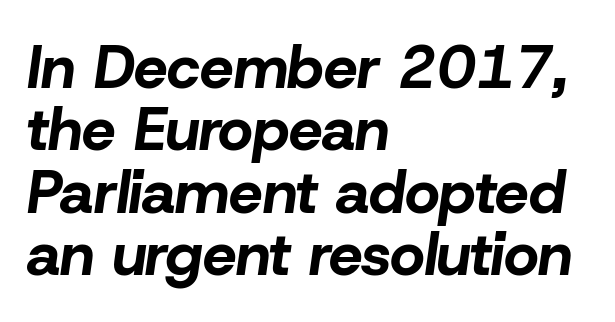
A full-strength bold gives these letters their thick strokes. Successive baselines arrive quickly, one right under another. The rag falls on the right side of this text block. You could call the tracking neutral — neither tight nor loose. Has an underline been added? It has not. The rendering uses natural spacing where letterforms have individual widths.
